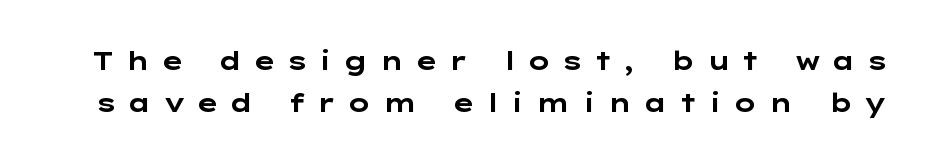
Strokes here are thick enough to call this a true bold. The space beneath each line is pristine and unruled. Loose tracking; the words dissolve into strings of separated letters. Unlike italic type, these characters show no tilt at all. Horizontal bands of white between lines are of average thickness.
